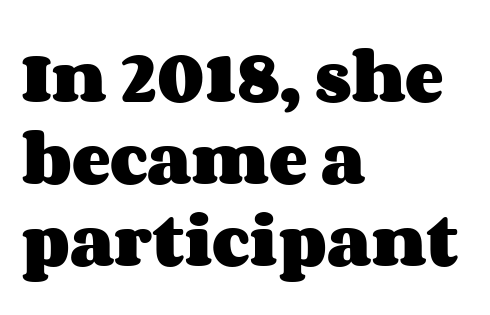
{"italic": "no", "bold": "yes", "weight": "heavy", "width": "wide", "stroke_contrast": "medium", "x_height": "large", "monospaced": "no", "underline": "no", "align": "left", "line_spacing": "normal", "line_spacing_ratio": 1.41, "letter_spacing": "normal", "letter_spacing_em": 0.0, "glyph_px": 58}
